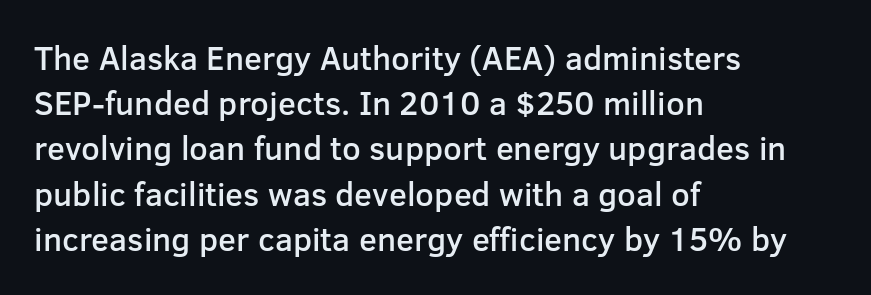
Q: Is the text bold? A: Semi-bold.
Q: Is the text italic (slanted)? A: No, it is upright.
Q: Is the typeface a serif or a sans-serif typeface? A: Sans-serif.
Q: Is the text underlined? A: No.
Q: How is the paragraph aligned? A: Left-aligned.
Q: Is the spacing between letters normal or unusually wide? A: Normal.
Q: Is the spacing between lines tight, normal or loose? A: Normal.
Q: Width (condensed, normal, or wide)? A: Normal.
Q: Stroke contrast? A: Low.
Q: x-height? A: Medium.
Q: Monospaced? A: No.
